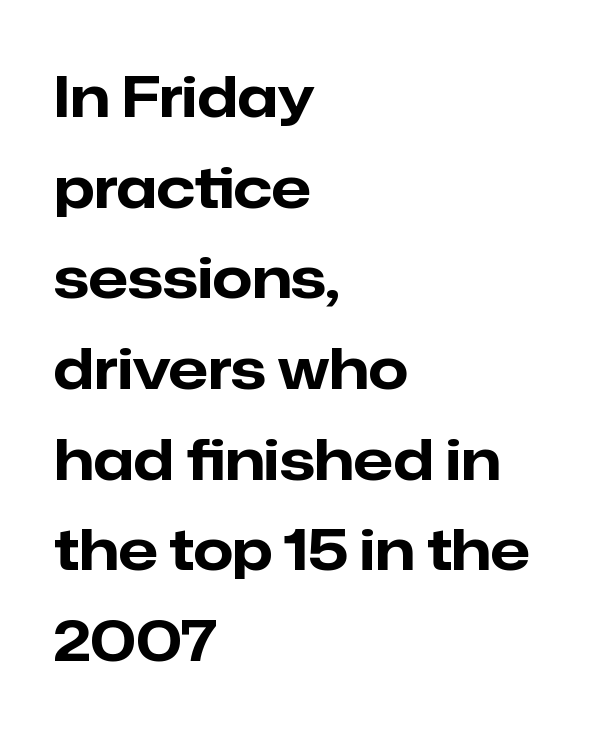
The image shows 57 px bold sans-serif type, upright; set left-aligned, normal line spacing (1.59x), normal letter spacing, not underlined; low stroke contrast and a medium x-height.
